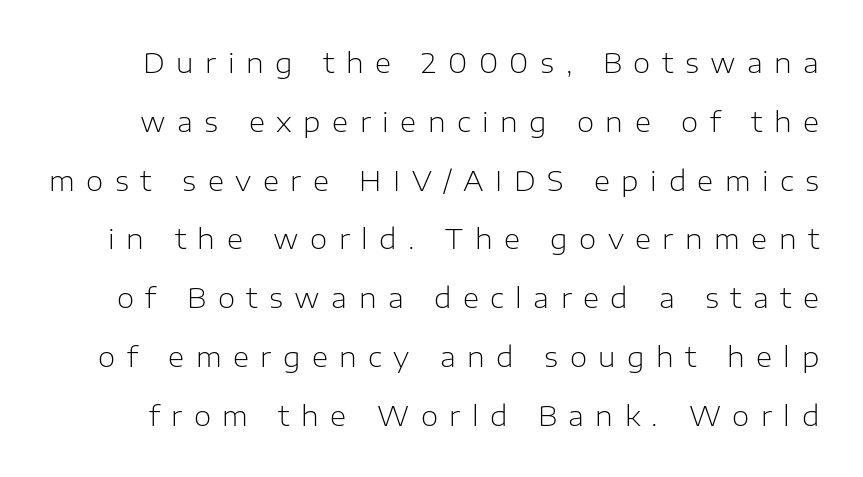
Q: Is the text bold? A: No.
Q: Is the text italic (slanted)? A: No, it is upright.
Q: Is the typeface a serif or a sans-serif typeface? A: Sans-serif.
Q: Is the text underlined? A: No.
Q: Is the spacing between letters normal or unusually wide? A: Unusually wide.
Q: Is the spacing between lines tight, normal or loose? A: Loose.
Q: Width (condensed, normal, or wide)? A: Normal.
Q: Stroke contrast? A: Low.
Q: x-height? A: Medium.
Q: Monospaced? A: No.
